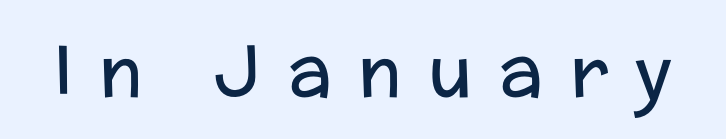
Note the varied advance widths — an 'i' is clearly narrower than an 'm'. A typesetter would label this face a sans. Observe the wide spacing: letters keep a clear distance from each other. Check the space under the baseline: it is left empty. A quiet, ordinary-to-light weight characterises the typeface.
